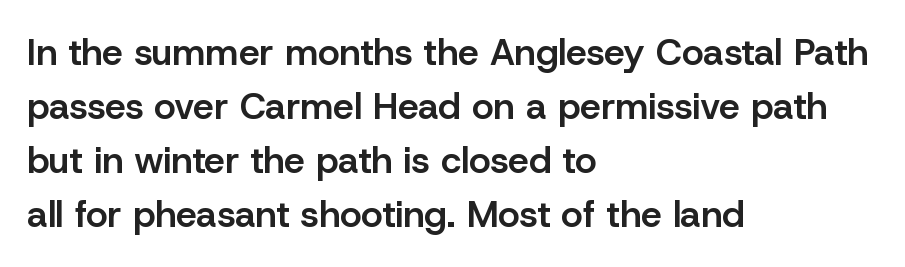
Left-aligned paragraph, ragged on the right. There is no visible air inserted between adjacent glyphs. Do the characters align in a grid? No, the font is proportional. A typesetter would mark this as roman, not italic. The glyphs in this specimen are sans serif.
